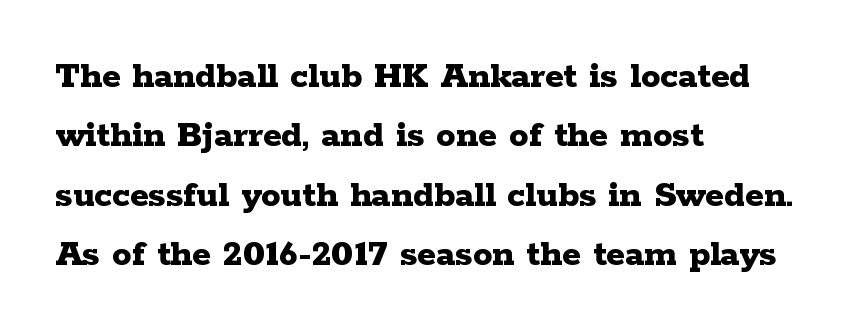
The image shows 39 px bold, wide serif type, upright; set left-aligned, normal line spacing (1.52x), normal letter spacing, not underlined; low stroke contrast and a medium x-height.
